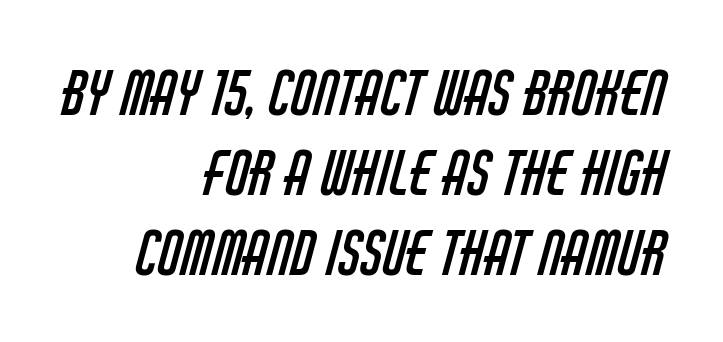
Bold? No — there's no thickening of the strokes. How are the letters spaced? Ordinarily, with no added tracking. Check under the words: just untouched page. Nope, no serifs anywhere on these letters. A typesetter would call this leading conventional body-copy spacing. The compositor pushed each line to the right boundary.
